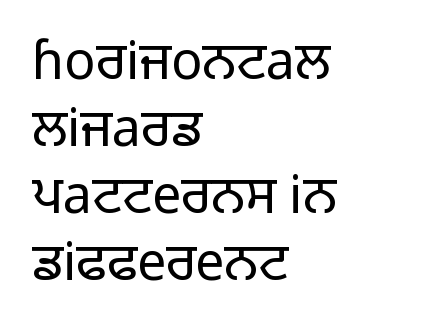
Serifs: no, the terminals of the letterforms are clean. This block has exactly the height ordinary leading produces. Ordinary non-slanted type is in use. Looks like regular typesetting: each glyph gets only the width it needs. No heavy texture on the line: the type isn't bold.
